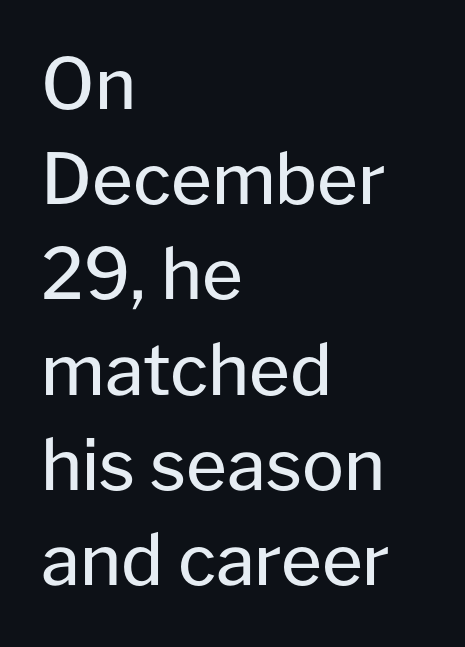
This rendering features lettering with no underline. Vertical stems look standard width or narrower in stroke. Characters remain perfectly vertical along every line. Is the block centered? No — it sits flush against the left margin. Reading down the column, the eye jumps a familiar distance to each next line.
